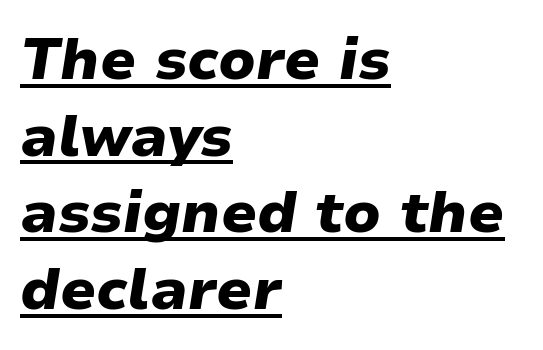
{"italic": "yes", "lean": "right", "slant_degrees": 9, "bold": "yes", "weight": "heavy", "width": "normal", "stroke_contrast": "low", "x_height": "medium", "monospaced": "no", "underline": "yes", "align": "left", "line_spacing": "normal", "line_spacing_ratio": 1.32, "letter_spacing": "normal", "letter_spacing_em": 0.0, "glyph_px": 58}
